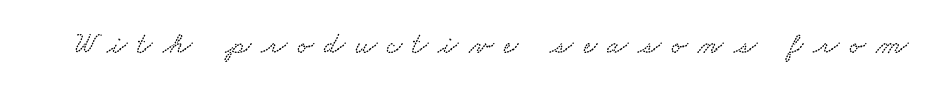
{"width": "wide", "stroke_contrast": "low", "x_height": "small", "monospaced": "no", "underline": "no", "letter_spacing": "wide", "letter_spacing_em": 0.34, "glyph_px": 30}
